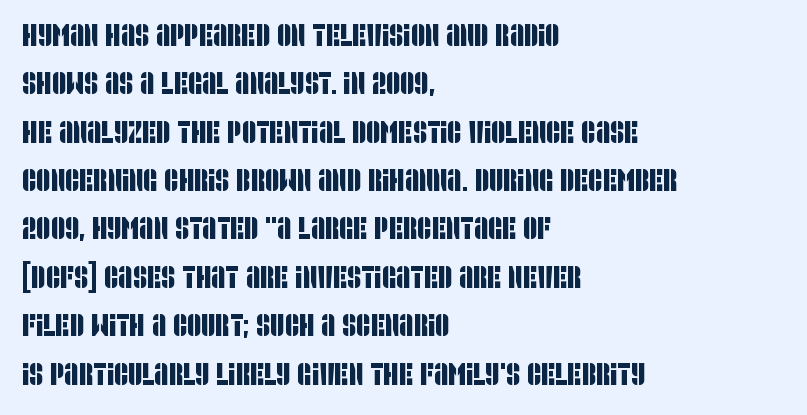
The image shows 31 px condensed sans-serif type; set left-aligned, normal line spacing (1.56x), normal letter spacing, not underlined; low stroke contrast and a large x-height.
